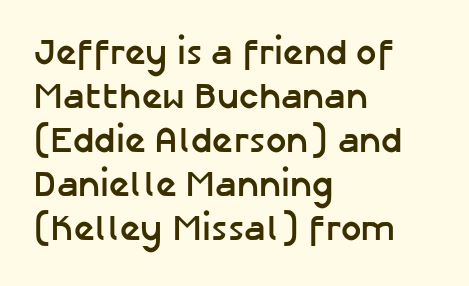
The image shows 36 px semibold sans-serif type, upright; set left-aligned, line spacing 1.22x, normal letter spacing, not underlined; low stroke contrast and a medium x-height.
